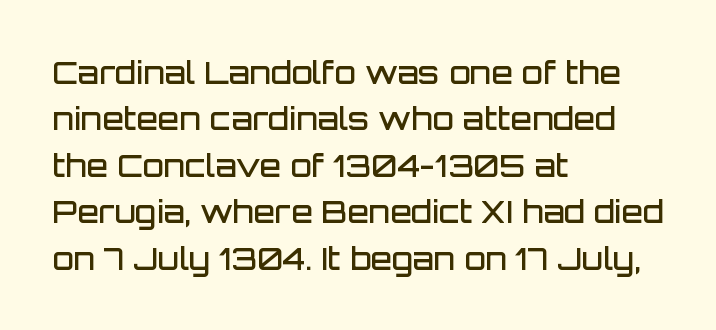
{"serif": "no", "italic": "no", "bold": "semi", "weight": "semibold", "width": "normal", "stroke_contrast": "low", "x_height": "large", "monospaced": "no", "underline": "no", "align": "left", "line_spacing": "normal", "line_spacing_ratio": 1.5, "letter_spacing": "normal", "letter_spacing_em": 0.0, "glyph_px": 31}
